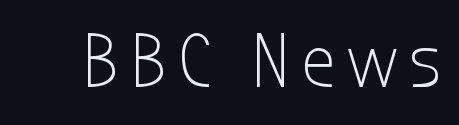
The image shows 76 px light, condensed sans-serif type, upright; set not underlined; low stroke contrast and a medium x-height.
